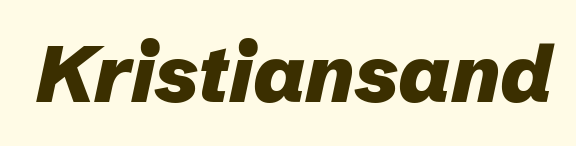
The image shows 80 px heavy type, italic (leaning right); set normal letter spacing, not underlined; low stroke contrast and a medium x-height.
